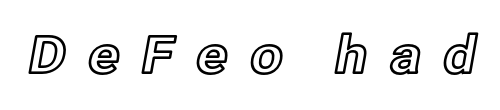
{"width": "normal", "x_height": "medium", "monospaced": "no", "underline": "no", "letter_spacing": "wide", "letter_spacing_em": 0.4, "glyph_px": 52}
